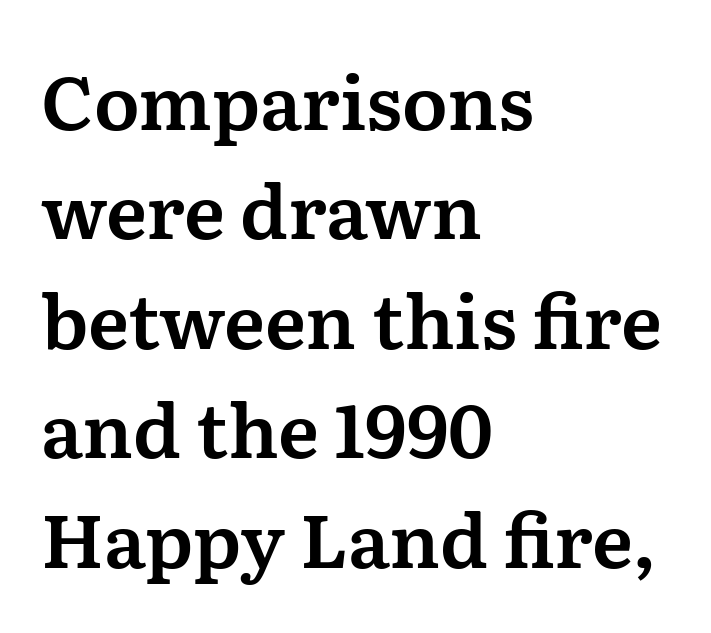
{"serif": "yes", "italic": "no", "width": "normal", "stroke_contrast": "medium", "x_height": "medium", "monospaced": "no", "underline": "no", "align": "left", "line_spacing": "normal", "line_spacing_ratio": 1.46, "letter_spacing": "normal", "letter_spacing_em": 0.0, "glyph_px": 75}
